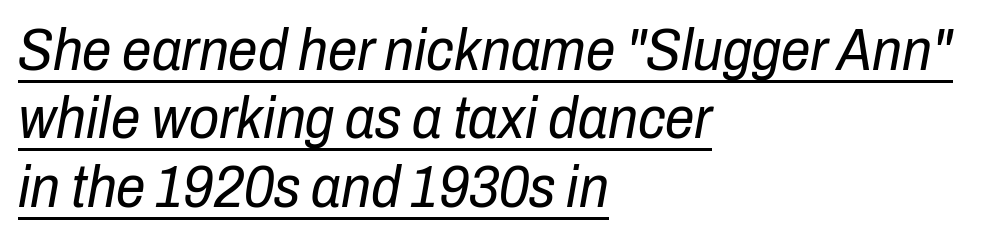
Looking at the ascenders, they clearly lean. Typeset ragged right — the left edge is the straight one. Here the glyphs are tracked normally, forming tight word shapes. Ink coverage per letter is moderate at most.
